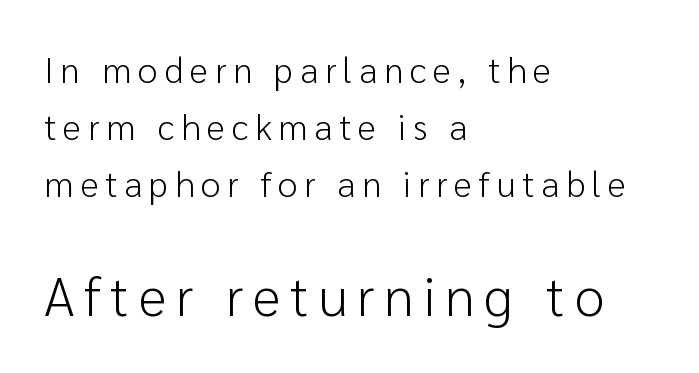
The image shows 54 px light sans-serif type, upright; set left-aligned, normal line spacing (1.58x), not underlined; the second (bottom) block is 1.5x larger; low stroke contrast and a medium x-height.
